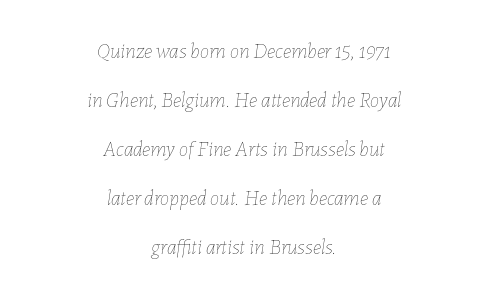
{"italic": "yes", "lean": "right", "slant_degrees": 7, "bold": "no", "underline": "no", "align": "center", "line_spacing": "loose", "line_spacing_ratio": 2.33, "letter_spacing": "normal", "letter_spacing_em": 0.0, "glyph_px": 21}
